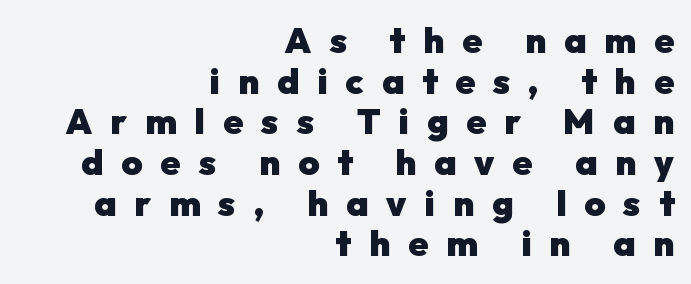
Q: Is the text bold? A: Yes.
Q: Is the text italic (slanted)? A: No, it is upright.
Q: Is the typeface a serif or a sans-serif typeface? A: Sans-serif.
Q: Is the text underlined? A: No.
Q: How is the paragraph aligned? A: Right-aligned.
Q: Is the spacing between letters normal or unusually wide? A: Unusually wide.
Q: Is the spacing between lines tight, normal or loose? A: Tight.
Q: Width (condensed, normal, or wide)? A: Normal.
Q: Stroke contrast? A: Low.
Q: x-height? A: Medium.
Q: Monospaced? A: No.
